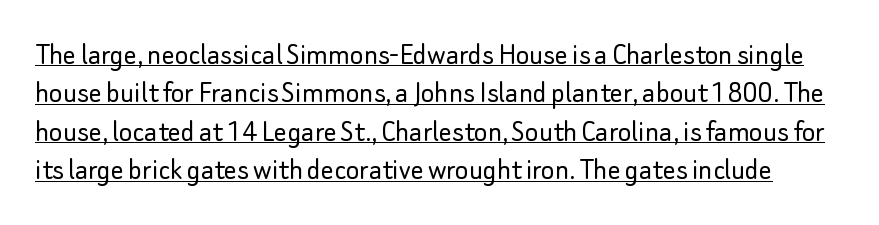
The image shows 32 px light sans-serif type, upright; set line spacing 1.2x, normal letter spacing, underlined; low stroke contrast and a small x-height.
